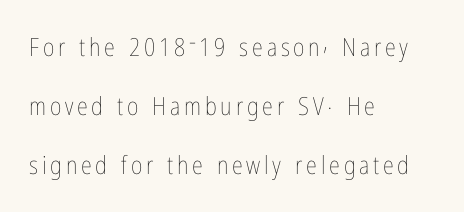
Q: Is the text bold? A: No.
Q: Is the text italic (slanted)? A: No, it is upright.
Q: Is the text underlined? A: No.
Q: How is the paragraph aligned? A: Left-aligned.
Q: Is the spacing between lines tight, normal or loose? A: Loose.
